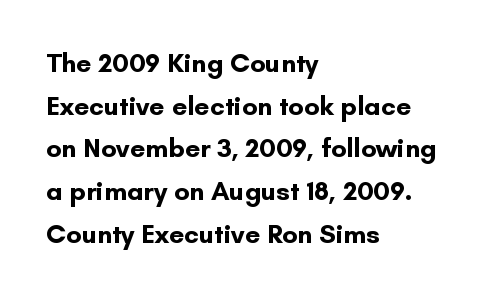
The image shows 27 px bold type, upright; set left-aligned, normal line spacing (1.58x), normal letter spacing, not underlined.
